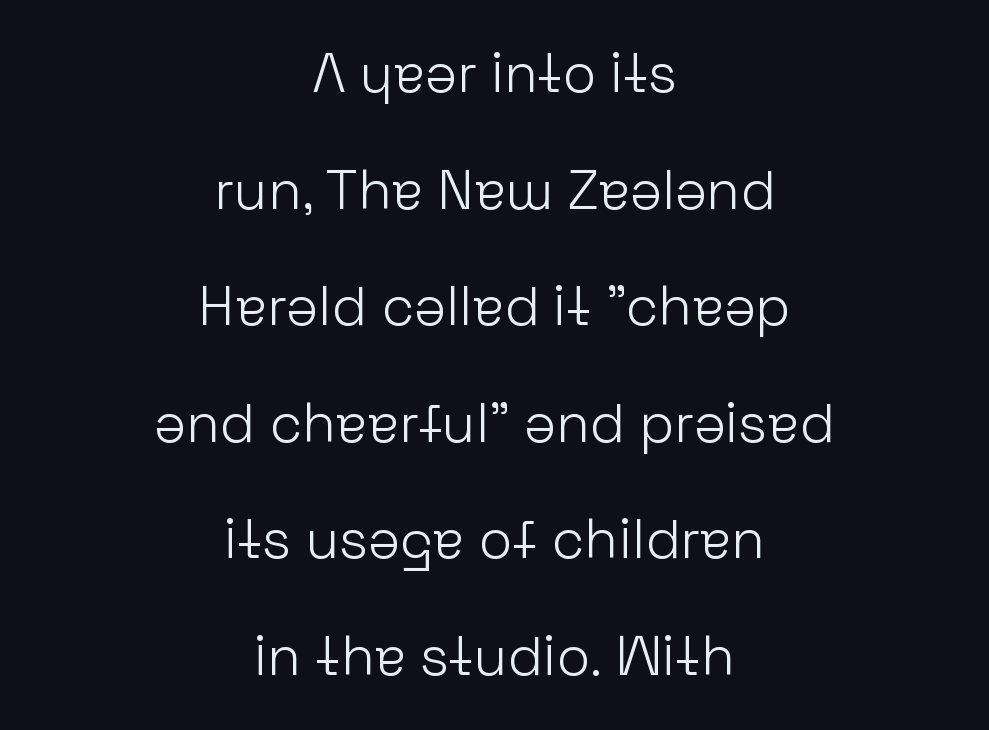
{"serif": "no", "italic": "no", "bold": "no", "weight": "light", "width": "normal", "stroke_contrast": "low", "x_height": "medium", "monospaced": "no", "underline": "no", "align": "center", "line_spacing": "loose", "line_spacing_ratio": 2.12, "letter_spacing": "normal", "letter_spacing_em": 0.0, "glyph_px": 55}
